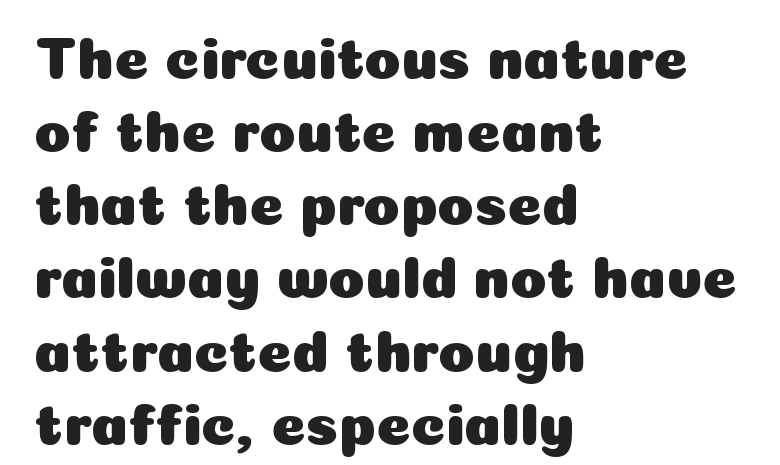
The area under the type is left untouched. The tracking reads as untouched default to a designer's eye. To sum up the face: it is a sans, with no serifs. A student would call this left alignment; a typographer would say flush left, rag right. Character widths vary here, with narrow letters taking less room than wide ones. The axis of the letterforms is exactly vertical.
